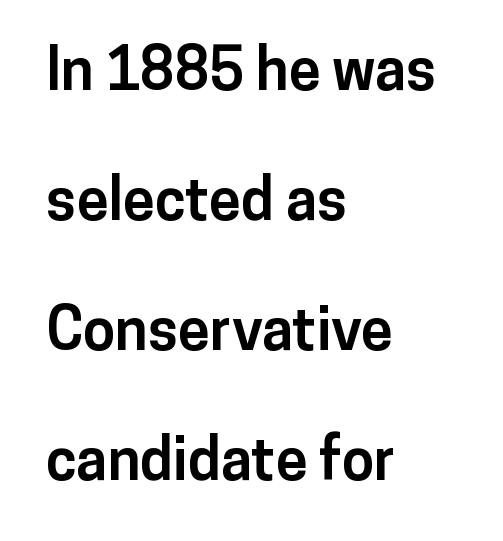
{"serif": "no", "italic": "no", "bold": "yes", "weight": "bold", "width": "normal", "stroke_contrast": "low", "x_height": "medium", "monospaced": "no", "underline": "no", "align": "left", "line_spacing": "loose", "line_spacing_ratio": 2.24, "letter_spacing": "normal", "letter_spacing_em": 0.0, "glyph_px": 58}
